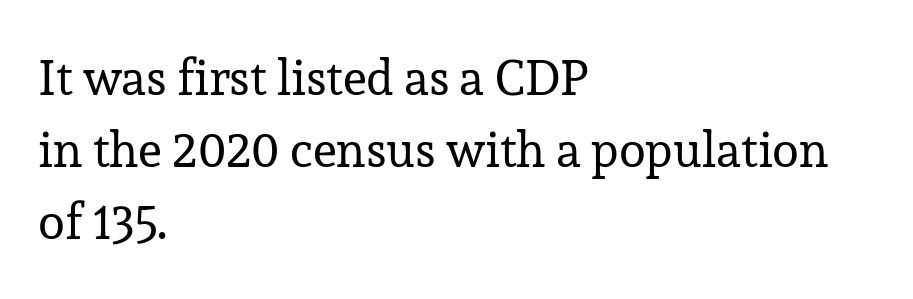
The face used here is seriffed, in the tradition of book romans. Casual observation: everything's shoved over to the left. The face used here is proportionally spaced, like ordinary book or web type. The vertical gap from one line to the next is medium. The specimen omits any rule beneath the text block's lines. These glyphs show unthickened strokes, regular width or finer.
